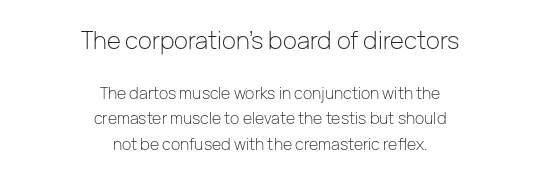
The image shows 24 px text type, upright; set centered, normal line spacing (1.6x), normal letter spacing, not underlined; the first (top) block is 1.5x larger.
